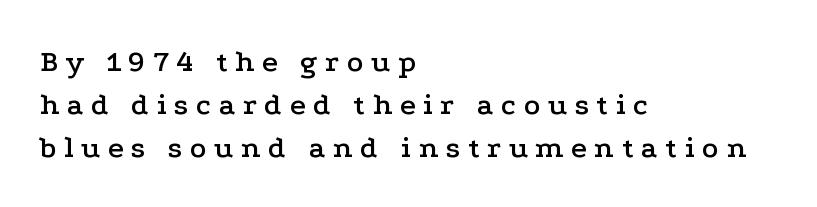
{"serif": "yes", "italic": "no", "width": "wide", "stroke_contrast": "low", "x_height": "medium", "monospaced": "no", "underline": "no", "align": "left", "line_spacing": "normal", "line_spacing_ratio": 1.38, "letter_spacing": "wide", "letter_spacing_em": 0.24, "glyph_px": 31}
